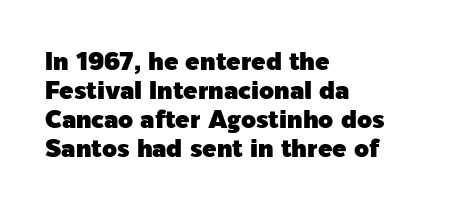
Q: Is the text italic (slanted)? A: No, it is upright.
Q: Is the text underlined? A: No.
Q: How is the paragraph aligned? A: Left-aligned.
Q: Is the spacing between letters normal or unusually wide? A: Normal.
